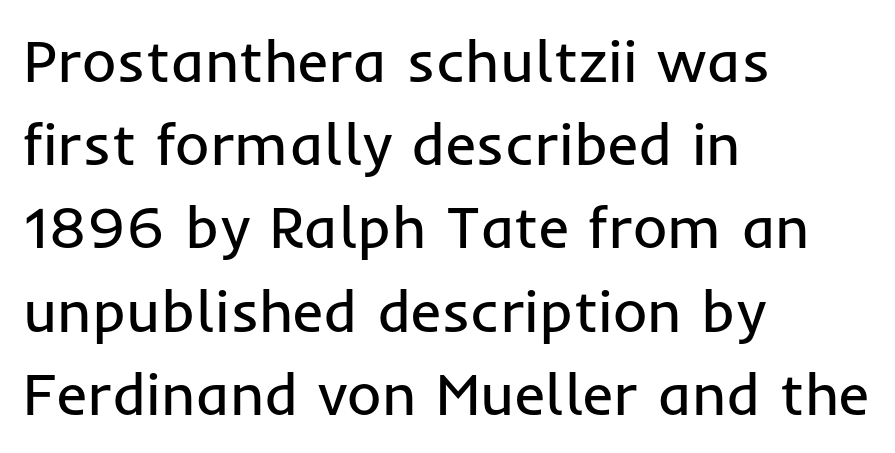
This reads as an unemphasized weight, regular at the heaviest. Each letter keeps its own natural width here, so spacing adapts to shape. The font's upright variant was chosen for this text. Are there feet on the stems? There aren't — it's a sans. Standard letterfit; no display-style spreading of the glyphs. Leading: standard.
